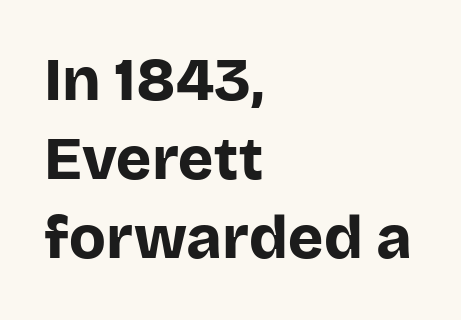
The image shows 60 px bold sans-serif type, upright; set left-aligned, normal line spacing (1.32x), normal letter spacing, not underlined; low stroke contrast and a large x-height.
